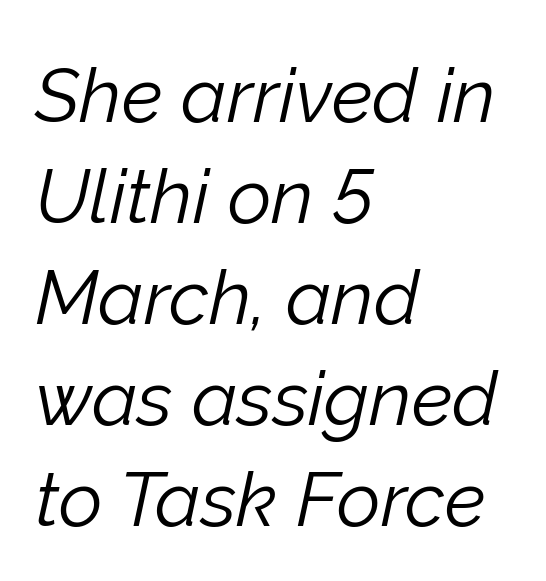
{"italic": "yes", "lean": "right", "slant_degrees": 12, "bold": "no", "weight": "light", "width": "normal", "stroke_contrast": "low", "x_height": "medium", "monospaced": "no", "underline": "no", "align": "left", "line_spacing": "normal", "line_spacing_ratio": 1.33, "letter_spacing": "normal", "letter_spacing_em": 0.0, "glyph_px": 76}
